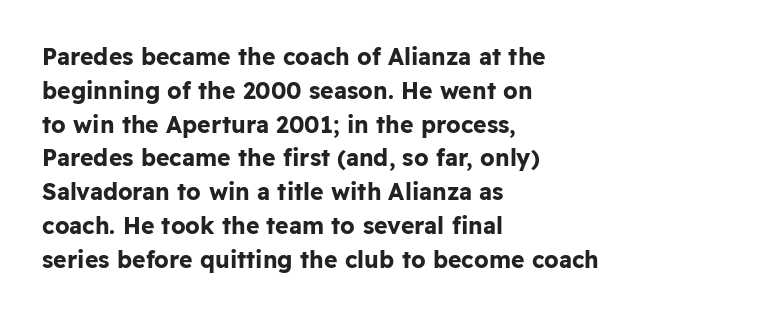
Q: Is the text bold? A: Yes.
Q: Is the text italic (slanted)? A: No, it is upright.
Q: Is the text underlined? A: No.
Q: How is the paragraph aligned? A: Left-aligned.
Q: Is the spacing between letters normal or unusually wide? A: Normal.
Q: Is the spacing between lines tight, normal or loose? A: Normal.
